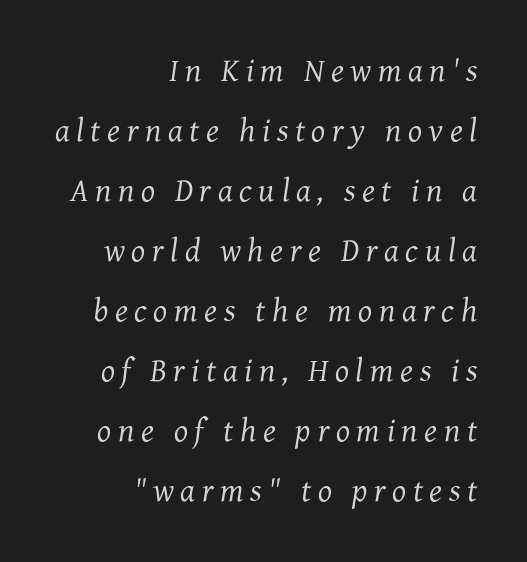
{"serif": "yes", "italic": "yes", "lean": "right", "slant_degrees": 7, "bold": "no", "weight": "regular", "width": "normal", "stroke_contrast": "medium", "x_height": "medium", "monospaced": "no", "underline": "no", "align": "right", "line_spacing_ratio": 1.82, "letter_spacing": "wide", "letter_spacing_em": 0.2, "glyph_px": 33}
